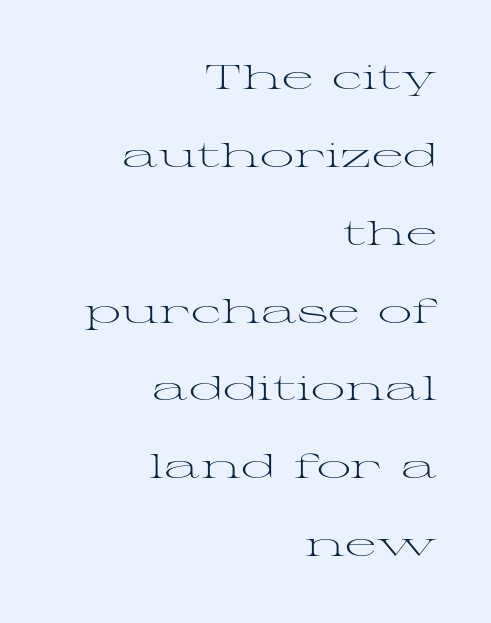
The image shows 34 px light, wide serif type, upright; set right-aligned, loose line spacing (2.29x), normal letter spacing, not underlined; medium stroke contrast and a medium x-height.
